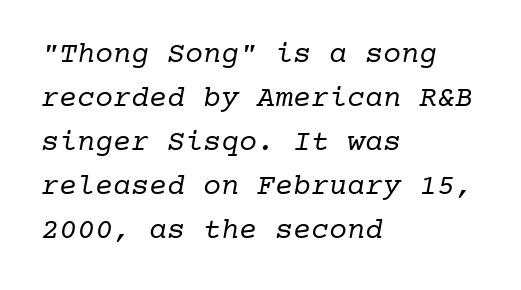
The image shows 30 px regular-weight serif type, monospaced; set left-aligned, normal line spacing (1.47x), normal letter spacing, not underlined; low stroke contrast and a medium x-height.
